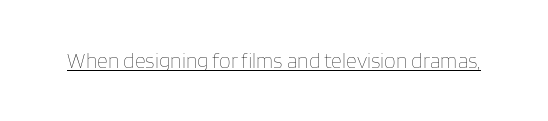
{"italic": "no", "bold": "no", "underline": "yes", "letter_spacing": "normal", "letter_spacing_em": 0.0, "glyph_px": 21}
